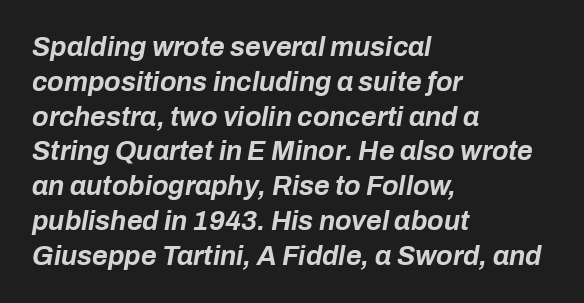
You could call the tracking neutral — neither tight nor loose. If you drew a ruler down the left edge, every line would touch it. As a designer I'd log this as weight 700, bold. Beneath every word, the page is bare. Designer's note — italics engaged.
